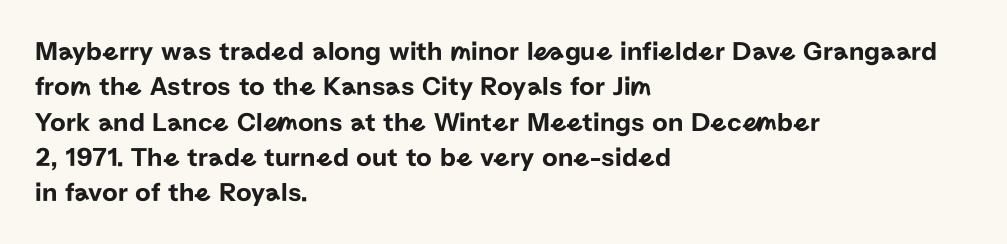
{"italic": "no", "underline": "no", "align": "left", "line_spacing": "normal", "line_spacing_ratio": 1.31, "letter_spacing": "normal", "letter_spacing_em": 0.0, "glyph_px": 27}
